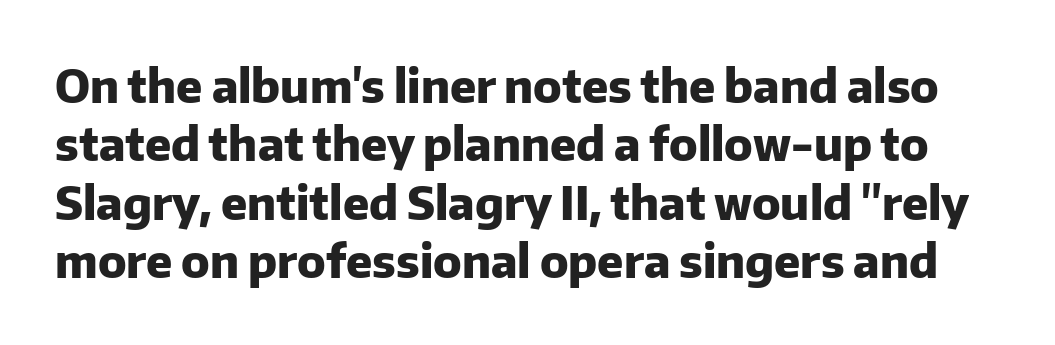
Q: Is the text bold? A: Yes.
Q: Is the text italic (slanted)? A: No, it is upright.
Q: Is the typeface a serif or a sans-serif typeface? A: Sans-serif.
Q: Is the text underlined? A: No.
Q: Is the spacing between letters normal or unusually wide? A: Normal.
Q: Is the spacing between lines tight, normal or loose? A: Normal.
Q: Width (condensed, normal, or wide)? A: Normal.
Q: Stroke contrast? A: Low.
Q: x-height? A: Medium.
Q: Monospaced? A: No.
